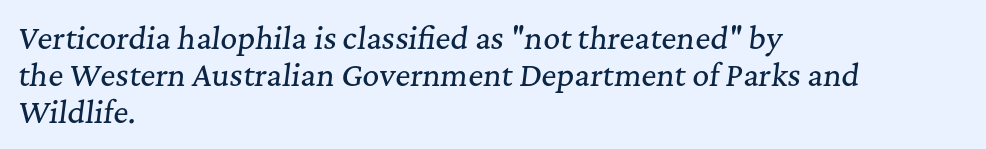
Between one letter and the next there's only the usual sliver of space. Line starts are locked; line ends wander. Notice how descenders clear the ascenders below comfortably — that's standard leading. The face used here is proportionally spaced, like ordinary book or web type.
